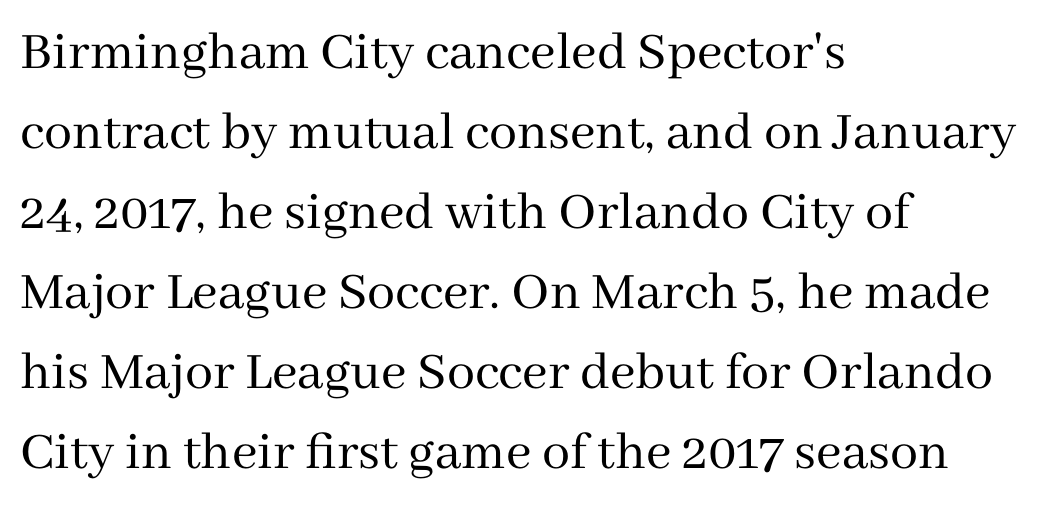
{"serif": "yes", "italic": "no", "bold": "no", "weight": "regular", "width": "normal", "stroke_contrast": "medium", "x_height": "medium", "monospaced": "no", "underline": "no", "align": "left", "line_spacing": "normal", "line_spacing_ratio": 1.43, "letter_spacing": "normal", "letter_spacing_em": 0.0, "glyph_px": 56}
